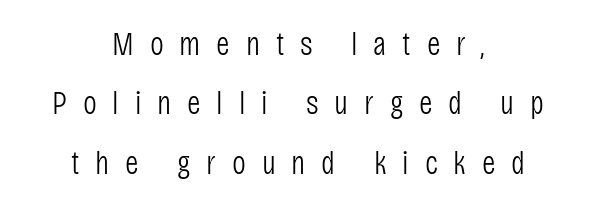
Loose tracking; the words dissolve into strings of separated letters. Caption: face not bold, strokes unweighted. The paragraph has two soft edges and a firm central axis. To sum up the face: it is a sans, with no serifs.
